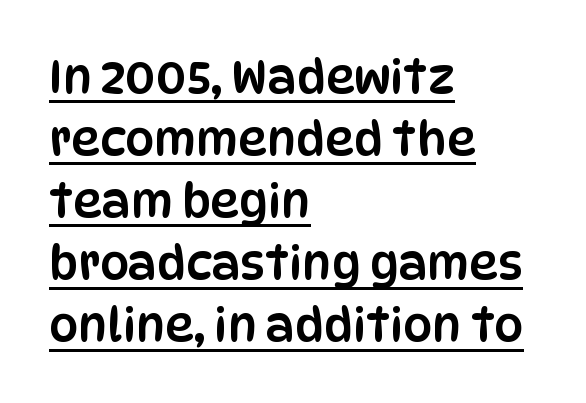
The image shows 46 px condensed sans-serif type, upright; set left-aligned, normal line spacing (1.35x), normal letter spacing, underlined; low stroke contrast and a large x-height.
